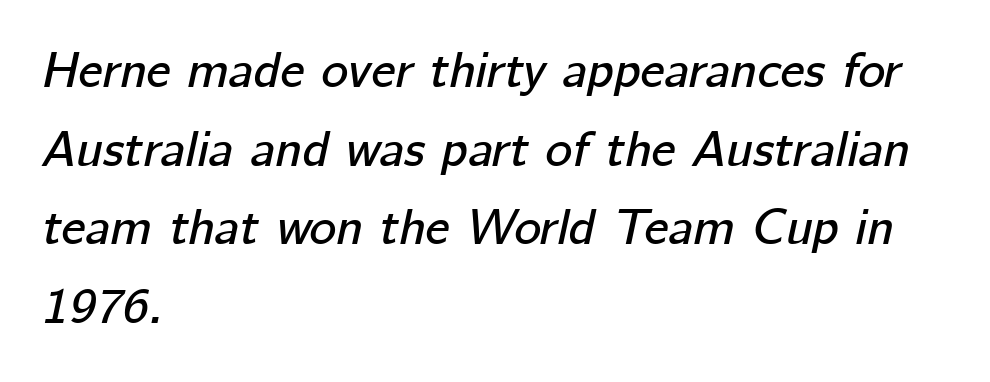
Q: Is the text italic (slanted)? A: Yes, it leans right by about 12 degrees.
Q: Is the text underlined? A: No.
Q: How is the paragraph aligned? A: Left-aligned.
Q: Is the spacing between letters normal or unusually wide? A: Normal.
Q: Is the spacing between lines tight, normal or loose? A: Normal.
Q: Width (condensed, normal, or wide)? A: Normal.
Q: Stroke contrast? A: Low.
Q: x-height? A: Medium.
Q: Monospaced? A: No.
